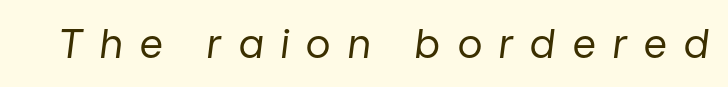
Q: Is the text bold? A: No.
Q: Is the text italic (slanted)? A: Yes, it leans right by about 7 degrees.
Q: Is the text underlined? A: No.
Q: Is the spacing between letters normal or unusually wide? A: Unusually wide.
Q: Width (condensed, normal, or wide)? A: Normal.
Q: Stroke contrast? A: Low.
Q: x-height? A: Medium.
Q: Monospaced? A: No.
